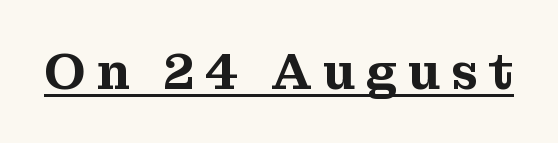
{"serif": "yes", "italic": "no", "width": "normal", "stroke_contrast": "medium", "x_height": "medium", "monospaced": "no", "underline": "yes", "letter_spacing": "wide", "letter_spacing_em": 0.21, "glyph_px": 51}
